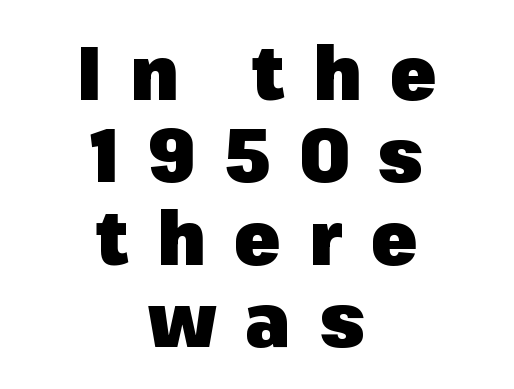
Q: Is the text bold? A: Yes.
Q: Is the text italic (slanted)? A: No, it is upright.
Q: Is the typeface a serif or a sans-serif typeface? A: Sans-serif.
Q: Is the text underlined? A: No.
Q: How is the paragraph aligned? A: Centered.
Q: Is the spacing between letters normal or unusually wide? A: Unusually wide.
Q: Is the spacing between lines tight, normal or loose? A: Tight.
Q: Width (condensed, normal, or wide)? A: Normal.
Q: Stroke contrast? A: Low.
Q: x-height? A: Medium.
Q: Monospaced? A: No.
